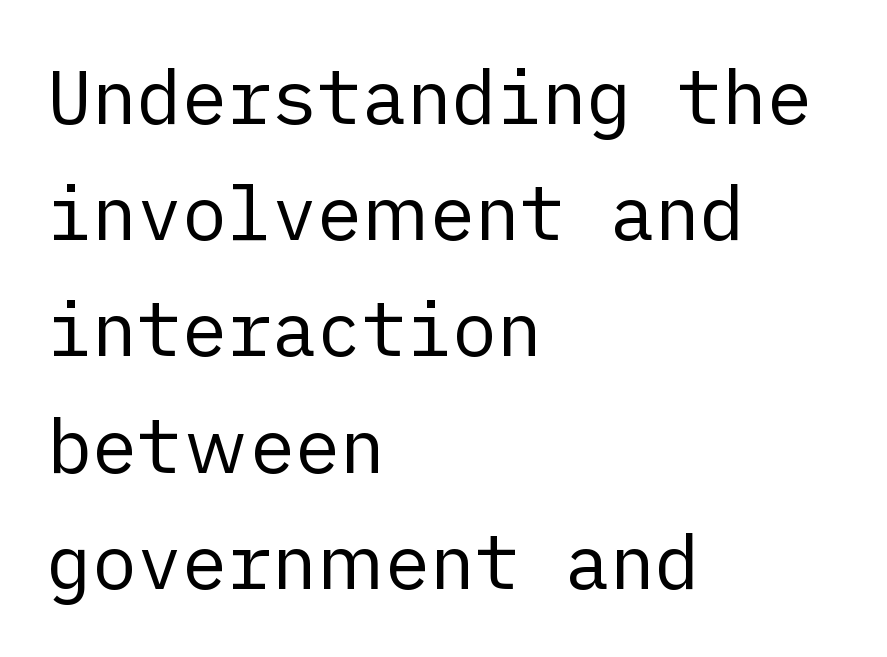
Look at the bottom of the vertical strokes: they stop flat, with no serifs. The weight tops out at a normal text grade. Visually the block forms a straight wall on the left and a jagged coastline on the right. Quick note: underline off.
